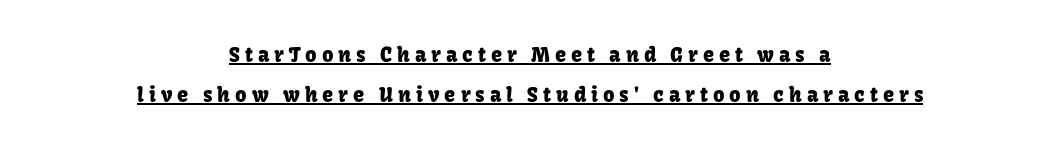
The image shows 20 px text type, upright; set centered, loose line spacing (2.0x), unusually wide letter spacing (+0.25 em), underlined.
